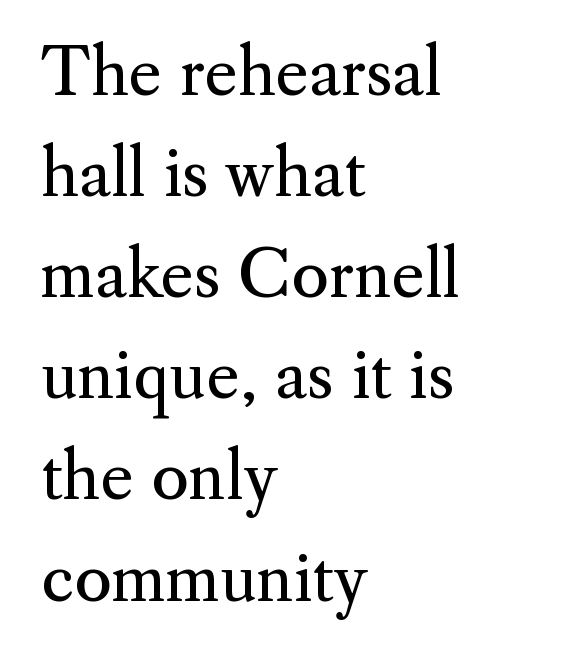
Q: Is the text bold? A: No.
Q: Is the text italic (slanted)? A: No, it is upright.
Q: Is the typeface a serif or a sans-serif typeface? A: Serif.
Q: Is the text underlined? A: No.
Q: How is the paragraph aligned? A: Left-aligned.
Q: Is the spacing between letters normal or unusually wide? A: Normal.
Q: Is the spacing between lines tight, normal or loose? A: Normal.
Q: Width (condensed, normal, or wide)? A: Normal.
Q: Stroke contrast? A: Medium.
Q: x-height? A: Small.
Q: Monospaced? A: No.
